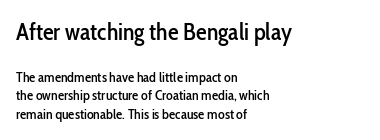
Q: Is the text italic (slanted)? A: No, it is upright.
Q: Is the text underlined? A: No.
Q: How is the paragraph aligned? A: Left-aligned.
Q: Is the spacing between letters normal or unusually wide? A: Normal.
Q: Is the spacing between lines tight, normal or loose? A: Normal.
Q: Which block of text is set in a larger size, the first (top) or the second (bottom)? A: The first (top) one.
